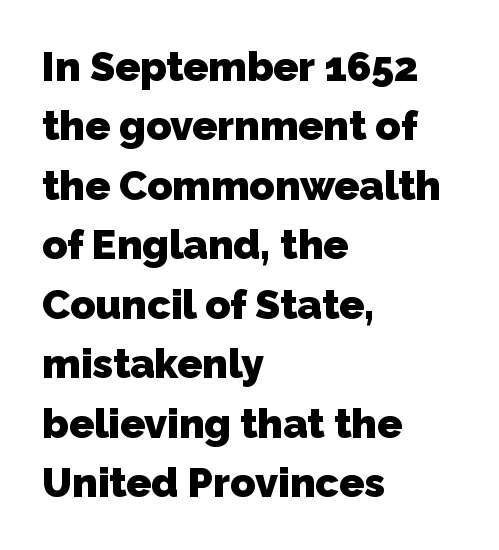
Words appear dense and cohesive because spacing is normal. Horizontally, the lines are justified to the leading edge only. Rule under the text: the space is simply empty. The lines sit at an ordinary, default distance from one another. Examine the stroke ends and you'll find no serifs.
